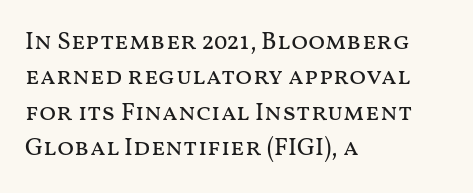
Plain, unruled lines of type. Is the type heavy? It reads as light-to-regular instead. Interline gaps are of average width in this sample. In terms of posture, this sample is upright. These lines are set flush left with a ragged right edge. Nothing unusual about the tracking: characters are spaced as the font intends.
